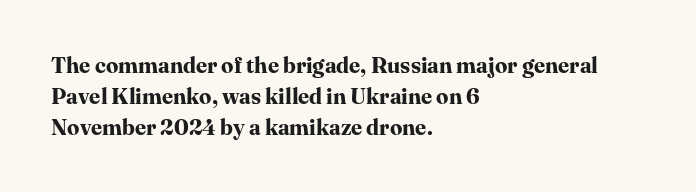
Q: Is the text bold? A: Yes.
Q: Is the text italic (slanted)? A: No, it is upright.
Q: Is the text underlined? A: No.
Q: How is the paragraph aligned? A: Left-aligned.
Q: Is the spacing between letters normal or unusually wide? A: Normal.
Q: Is the spacing between lines tight, normal or loose? A: Normal.
